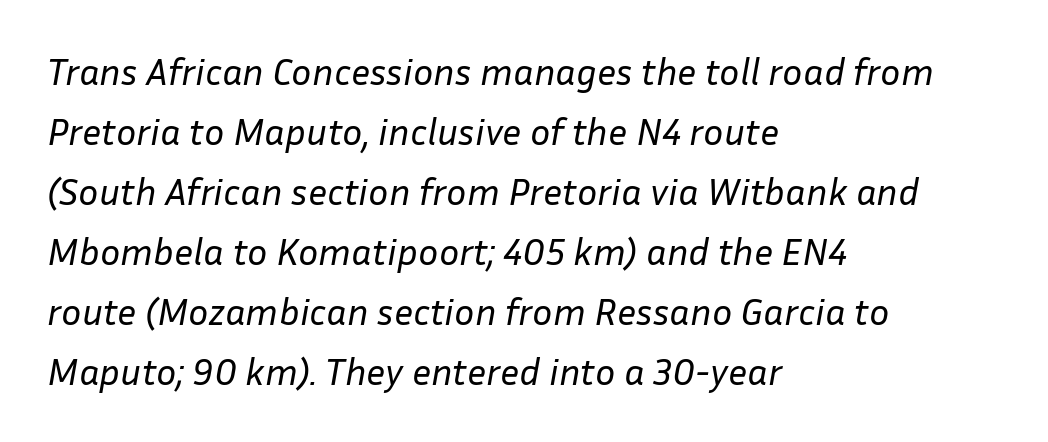
Q: Is the text bold? A: No.
Q: Is the text italic (slanted)? A: Yes, it leans right by about 10 degrees.
Q: Is the text underlined? A: No.
Q: How is the paragraph aligned? A: Left-aligned.
Q: Is the spacing between letters normal or unusually wide? A: Normal.
Q: Is the spacing between lines tight, normal or loose? A: Normal.
Q: Width (condensed, normal, or wide)? A: Normal.
Q: Stroke contrast? A: Low.
Q: x-height? A: Medium.
Q: Monospaced? A: No.
